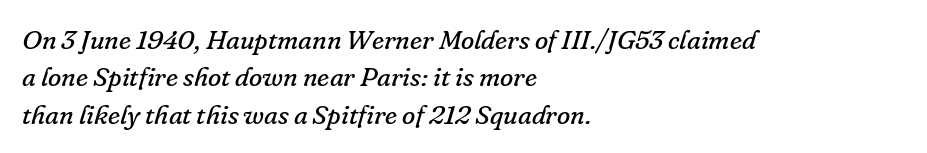
The image shows 27 px text type, italic (leaning right); set left-aligned, normal line spacing (1.38x), normal letter spacing, not underlined.
